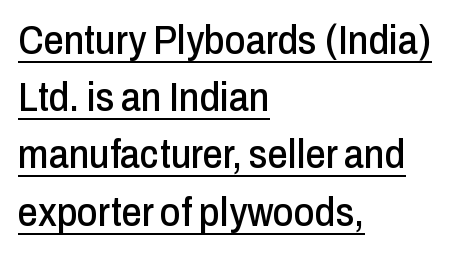
{"serif": "no", "italic": "no", "width": "condensed", "stroke_contrast": "low", "x_height": "medium", "monospaced": "no", "underline": "yes", "align": "left", "line_spacing": "normal", "line_spacing_ratio": 1.43, "letter_spacing": "normal", "letter_spacing_em": 0.0, "glyph_px": 40}
